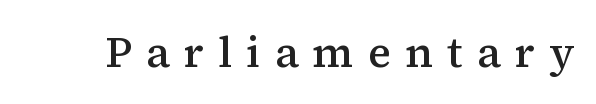
The image shows 43 px semibold serif type, upright; set unusually wide letter spacing (+0.33 em), not underlined; medium stroke contrast and a medium x-height.
